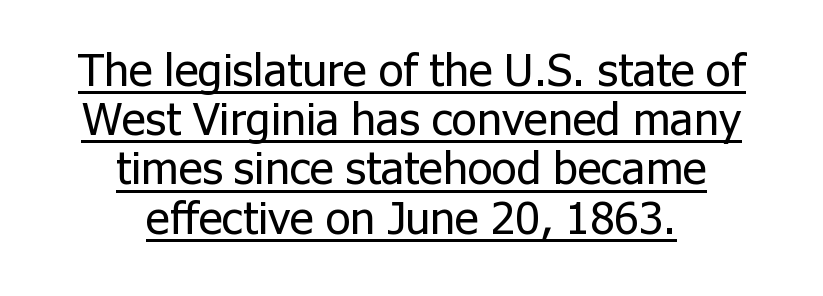
The image shows 46 px regular-weight sans-serif type, upright; set centered, tight line spacing (1.07x), normal letter spacing, underlined; low stroke contrast and a medium x-height.
